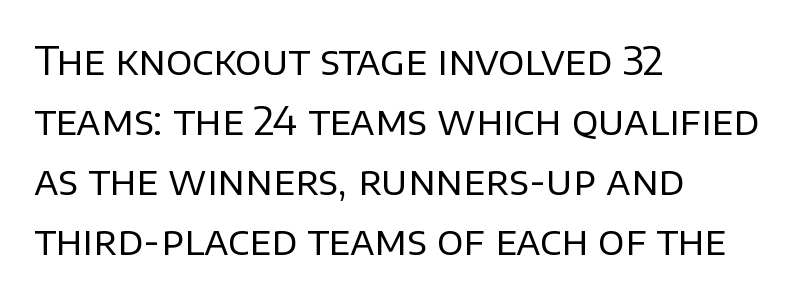
{"serif": "no", "italic": "no", "bold": "no", "weight": "regular", "width": "normal", "stroke_contrast": "low", "x_height": "large", "monospaced": "no", "underline": "no", "align": "left", "line_spacing": "normal", "line_spacing_ratio": 1.54, "letter_spacing": "normal", "letter_spacing_em": 0.0, "glyph_px": 39}
